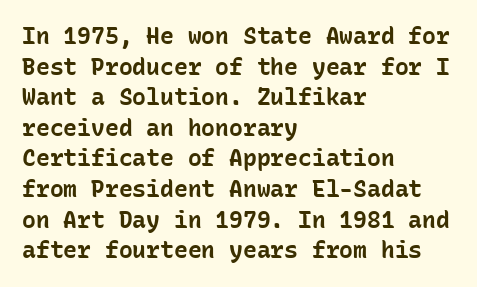
{"italic": "no", "bold": "yes", "underline": "no", "align": "left", "line_spacing": "normal", "line_spacing_ratio": 1.33, "letter_spacing": "normal", "letter_spacing_em": 0.0, "glyph_px": 23}
